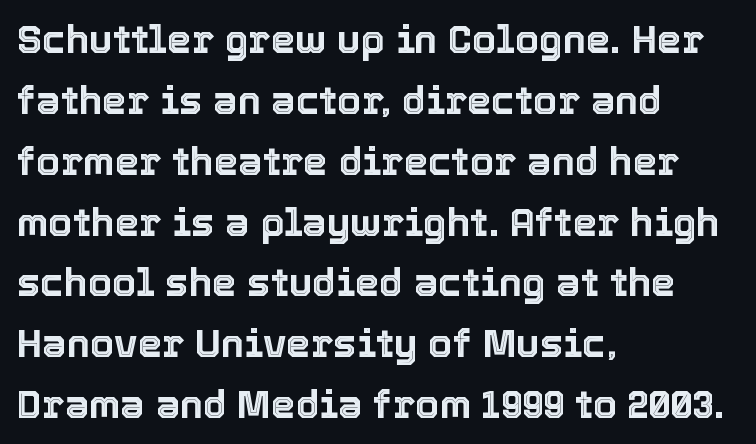
{"italic": "no", "width": "normal", "x_height": "medium", "monospaced": "no", "underline": "no", "align": "left", "line_spacing": "normal", "line_spacing_ratio": 1.56, "letter_spacing": "normal", "letter_spacing_em": 0.0, "glyph_px": 39}
